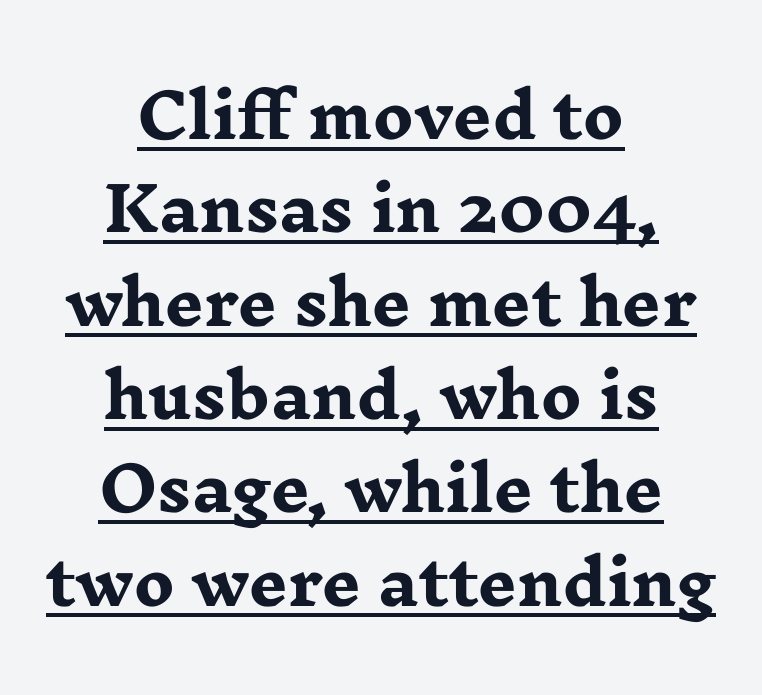
The image shows 61 px heavy, wide serif type, upright; set centered, normal line spacing (1.53x), normal letter spacing, underlined; low stroke contrast and a medium x-height.
